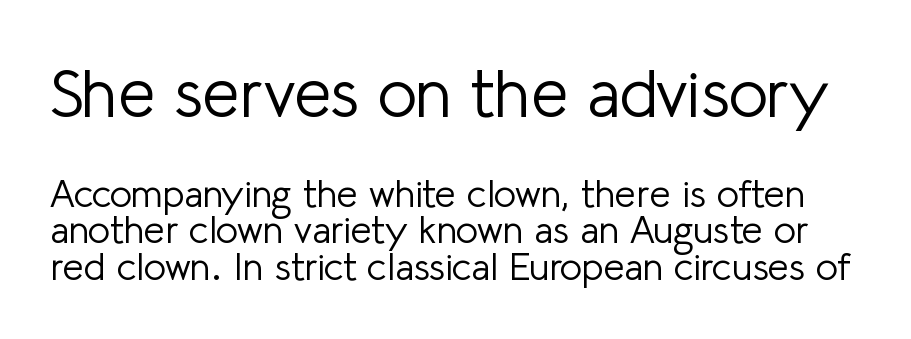
The image shows 67 px light sans-serif type, upright; set tight line spacing (0.97x), normal letter spacing, not underlined; the first (top) block is 1.76x larger; low stroke contrast and a medium x-height.
